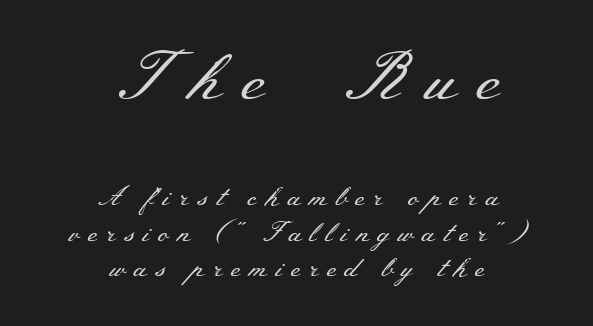
The image shows 68 px regular-weight, wide serif type; set centered, normal line spacing (1.31x), unusually wide letter spacing (+0.3 em), not underlined; the first (top) block is 2.52x larger; medium stroke contrast and a small x-height.
